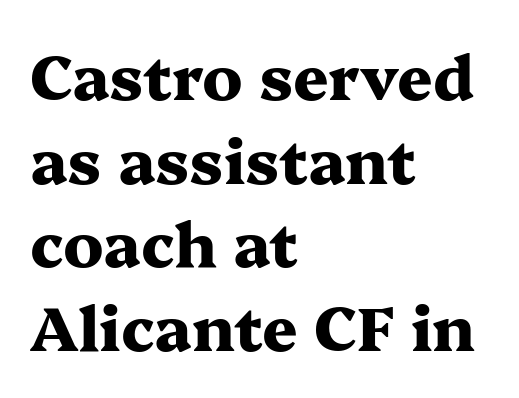
Q: Is the text bold? A: Yes.
Q: Is the text italic (slanted)? A: No, it is upright.
Q: Is the typeface a serif or a sans-serif typeface? A: Serif.
Q: Is the text underlined? A: No.
Q: How is the paragraph aligned? A: Left-aligned.
Q: Is the spacing between letters normal or unusually wide? A: Normal.
Q: Is the spacing between lines tight, normal or loose? A: Normal.
Q: Width (condensed, normal, or wide)? A: Wide.
Q: Stroke contrast? A: Medium.
Q: x-height? A: Medium.
Q: Monospaced? A: No.
